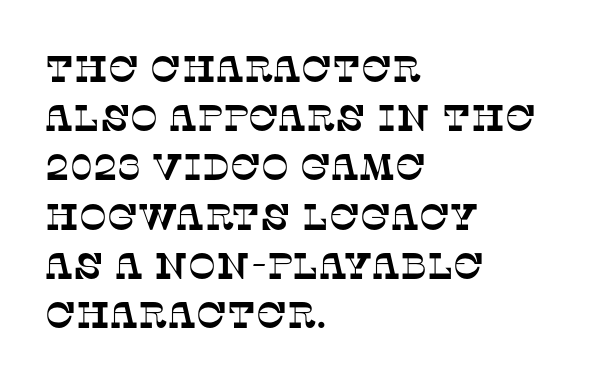
The image shows 37 px serif type; set left-aligned, normal line spacing (1.33x), normal letter spacing, not underlined; low stroke contrast and a large x-height.
